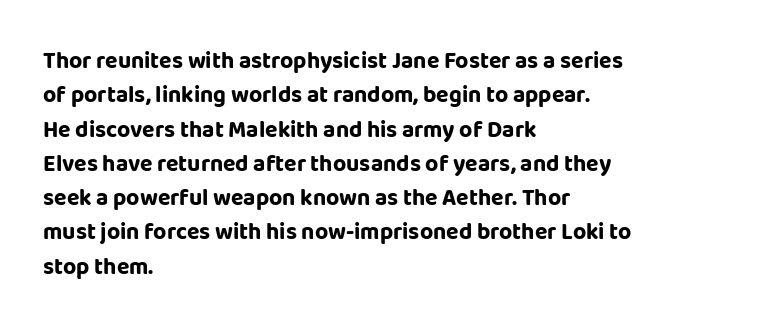
The image shows 23 px bold type, upright; set left-aligned, normal line spacing (1.49x), normal letter spacing, not underlined.
